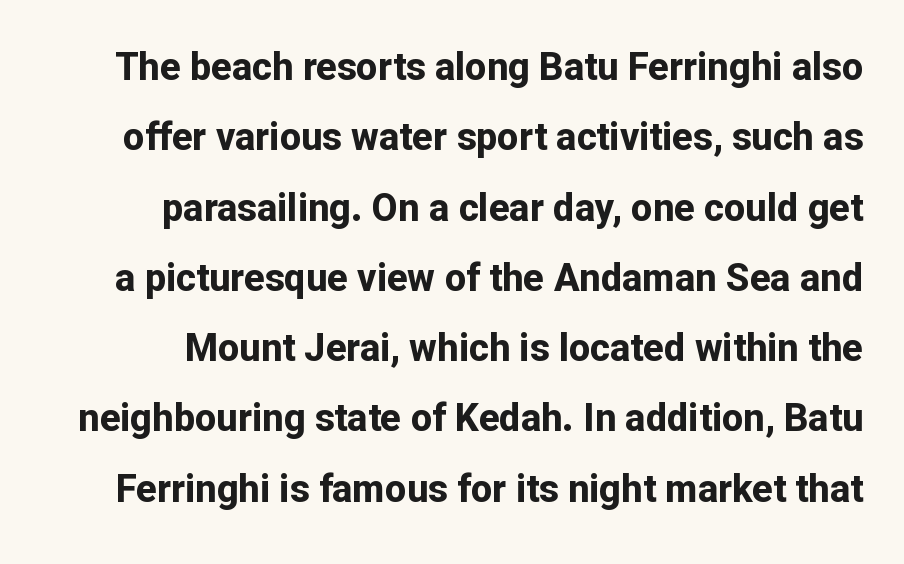
Each letter keeps its own natural width here, so spacing adapts to shape. Does extra space separate the letters? No, they use regular spacing. Nobody drew a line under any word here. Italic: no, the glyphs are upright roman.
